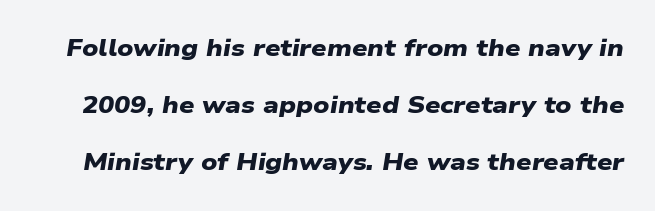
{"bold": "yes", "underline": "no", "line_spacing": "loose", "line_spacing_ratio": 2.38, "letter_spacing": "normal", "letter_spacing_em": 0.0, "glyph_px": 24}
